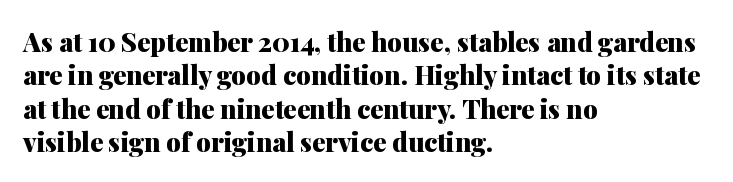
In terms of posture, this sample is upright. Look at the stroke-to-counter ratio: heavy, a bold. Notice how descenders clear the ascenders below comfortably — that's standard leading. The zone under the glyphs is completely vacant. The rendering keeps characters at their native spacing.
